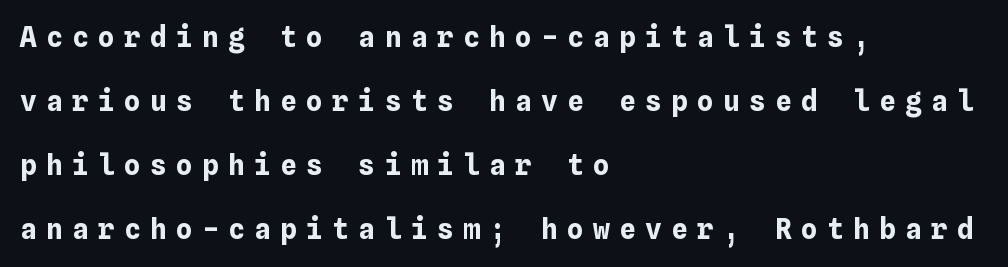
Just letters on the line, the space beneath them empty. Reading down the block, your eye returns to a fixed left position each line. Letter spacing: wide. It's the straight-up-and-down kind of type. The rendering uses a large line-height, opening up the rows.
